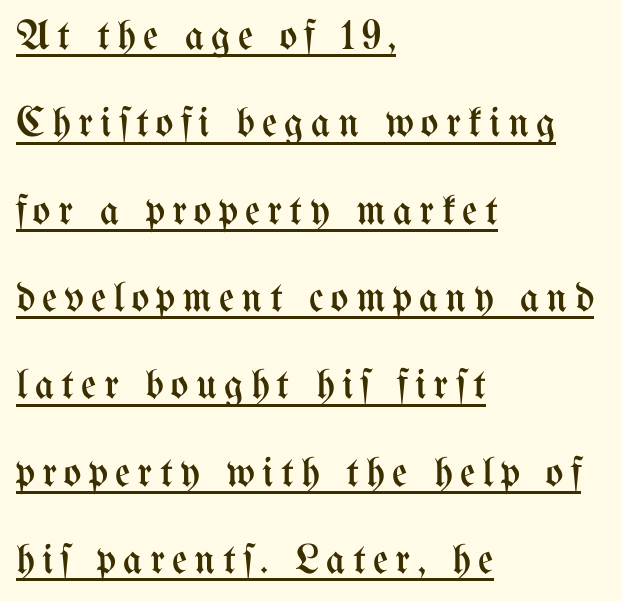
The image shows 42 px regular-weight, condensed type, upright; set left-aligned, loose line spacing (2.08x), underlined; medium stroke contrast and a medium x-height.
